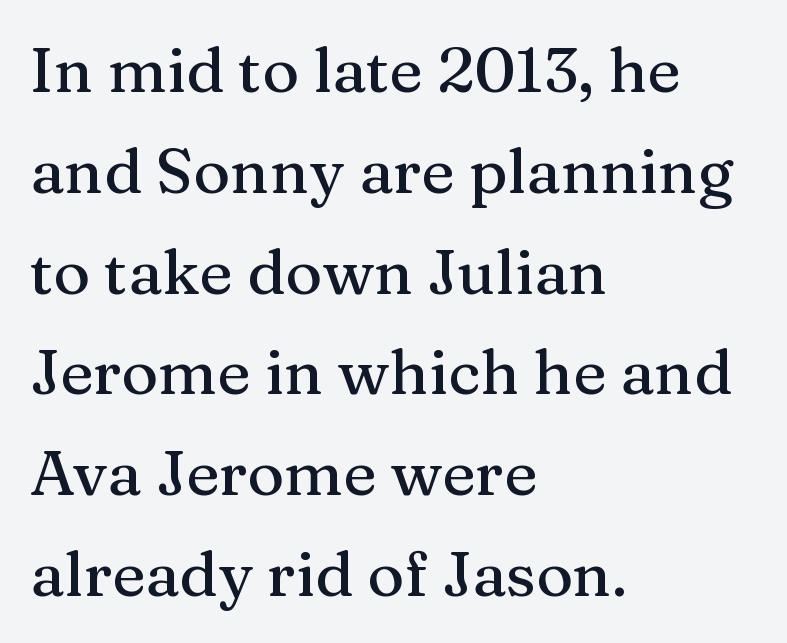
A student would call this left alignment; a typographer would say flush left, rag right. The gap between lines stays unmarked. The rendering uses natural spacing where letterforms have individual widths. The rendering keeps characters at their native spacing. The passage shown stacks its lines at a standard gap.
